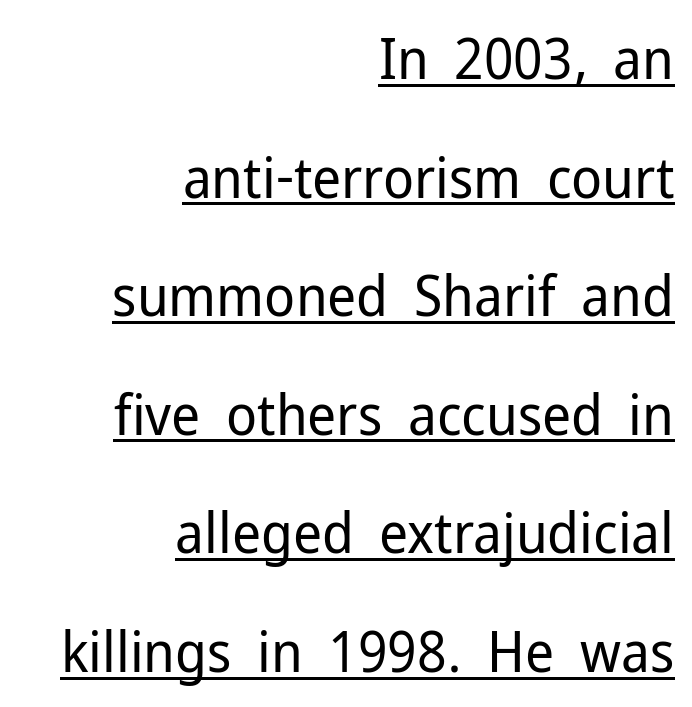
A typesetter would call this leading open, well beyond the default. Is the letter spacing exaggerated? No — it looks like the ordinary default. The letters advance in unequal steps, a hallmark of proportional type. The ragged edge is on the left, which tells us the setting is flush right.
